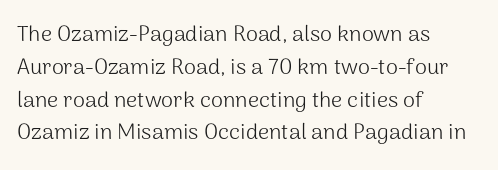
Descender tails drop into unmarked territory. Vertically, the passage feels balanced, rows spaced as you'd expect. The typesetter chose a ragged-right arrangement here. The typography opts for an upright posture over an oblique one. The rendering keeps characters at their native spacing. Stroke mass is kept to a normal reading level or below.
